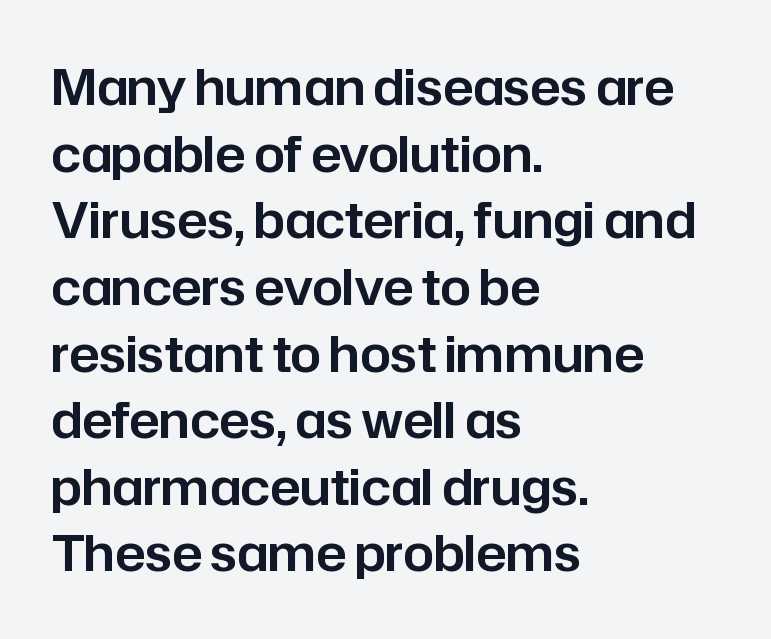
The image shows 49 px sans-serif type, upright; set left-aligned, normal line spacing (1.36x), normal letter spacing, not underlined; low stroke contrast and a medium x-height.
